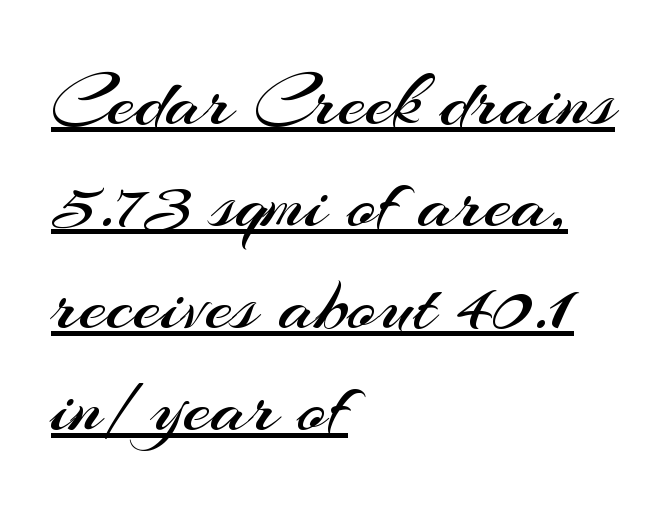
Q: Is the text bold? A: No.
Q: Is the text italic (slanted)? A: Yes.
Q: Is the typeface a serif or a sans-serif typeface? A: Sans-serif.
Q: Is the text underlined? A: Yes.
Q: How is the paragraph aligned? A: Left-aligned.
Q: Is the spacing between letters normal or unusually wide? A: Normal.
Q: Is the spacing between lines tight, normal or loose? A: Normal.
Q: Width (condensed, normal, or wide)? A: Normal.
Q: Stroke contrast? A: Medium.
Q: x-height? A: Small.
Q: Monospaced? A: No.
